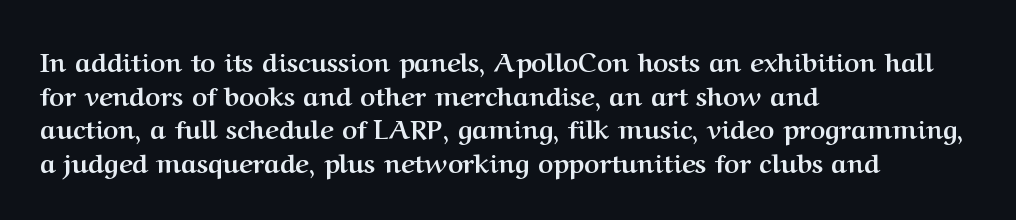
{"italic": "no", "bold": "yes", "underline": "no", "align": "left", "line_spacing": "normal", "line_spacing_ratio": 1.29, "letter_spacing": "normal", "letter_spacing_em": 0.0, "glyph_px": 26}
